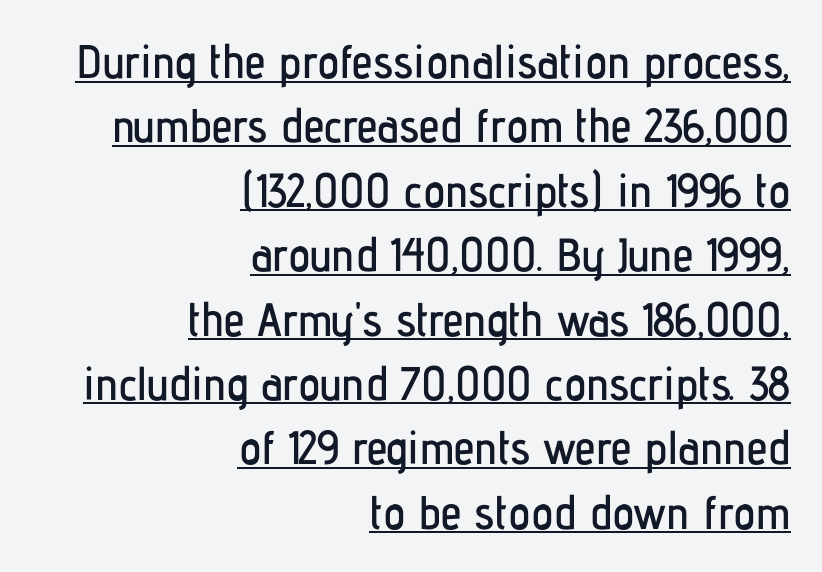
This is roman type, the default non-slanted kind. Spacing verdict: proportional, widths tailored to each character. Spacing between characters is what you'd get straight out of the box. Glance below the letters and you will spot a drawn line. Rows of type keep a routine distance in the vertical direction. Look at the bottom of the vertical strokes: they stop flat, with no serifs.
